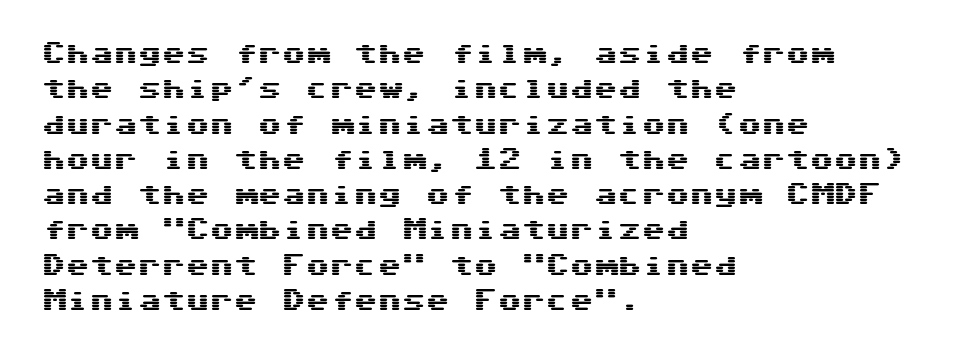
The image shows 24 px text type, upright; set left-aligned, normal line spacing (1.47x), normal letter spacing, not underlined.
